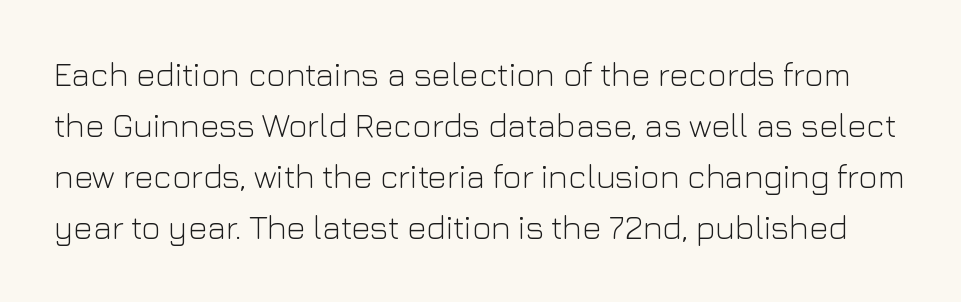
Q: Is the text bold? A: No.
Q: Is the text italic (slanted)? A: No, it is upright.
Q: Is the typeface a serif or a sans-serif typeface? A: Sans-serif.
Q: Is the text underlined? A: No.
Q: Is the spacing between letters normal or unusually wide? A: Normal.
Q: Is the spacing between lines tight, normal or loose? A: Normal.
Q: Width (condensed, normal, or wide)? A: Normal.
Q: Stroke contrast? A: Low.
Q: x-height? A: Medium.
Q: Monospaced? A: No.
